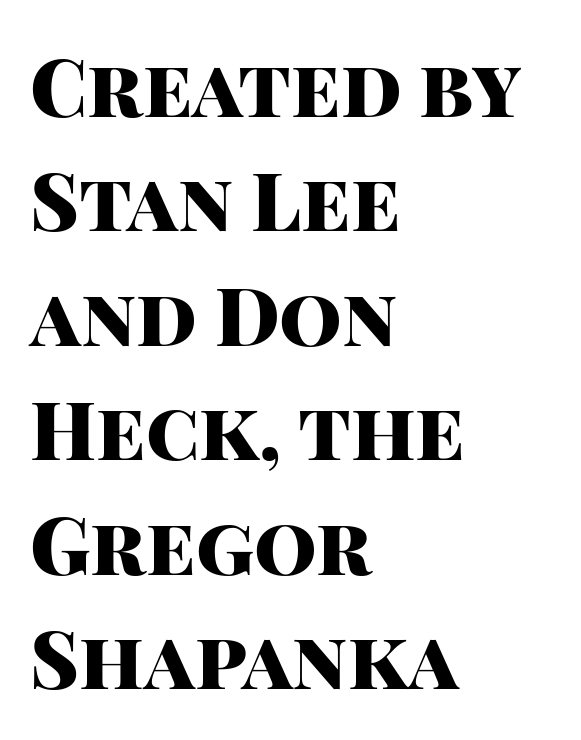
The image shows 80 px heavy sans-serif type, upright; set left-aligned, normal line spacing (1.43x), normal letter spacing, not underlined; high stroke contrast and a large x-height.
